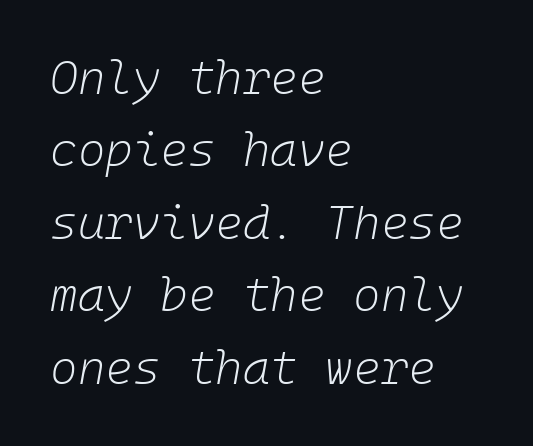
Tall strokes in this sample are angled rather than plumb. Clear beneath every line of the passage. No letter is thick-stroked: the sample isn't bold. Is the letter spacing exaggerated? No — it looks like the ordinary default. This rendering uses left alignment, leaving the right contour irregular. Students, observe: this is what conventionally led text looks like.
